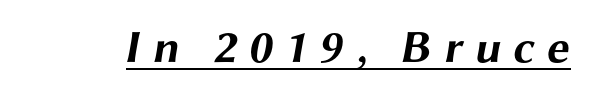
Q: Is the text bold? A: Yes.
Q: Is the typeface a serif or a sans-serif typeface? A: Sans-serif.
Q: Is the text underlined? A: Yes.
Q: Is the spacing between letters normal or unusually wide? A: Unusually wide.
Q: Width (condensed, normal, or wide)? A: Wide.
Q: Stroke contrast? A: Medium.
Q: x-height? A: Medium.
Q: Monospaced? A: No.
